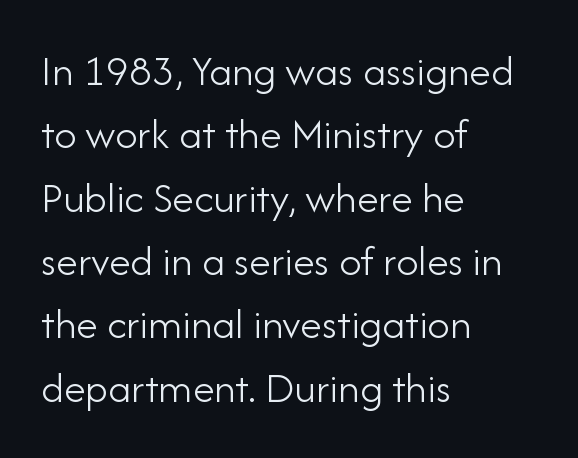
Clear beneath every line of the passage. Casual observation: everything's shoved over to the left. Here the glyphs are tracked normally, forming tight word shapes. A normal amount of white space separates one row of letters from the next. The font is comparable to plain body text, perhaps lighter.
